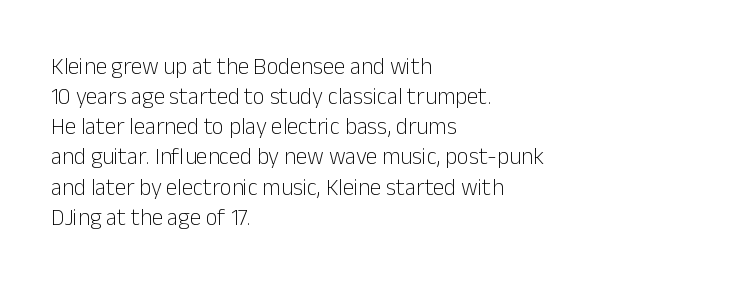
{"italic": "no", "bold": "no", "underline": "no", "align": "left", "line_spacing": "normal", "line_spacing_ratio": 1.31, "letter_spacing": "normal", "letter_spacing_em": 0.0, "glyph_px": 23}
